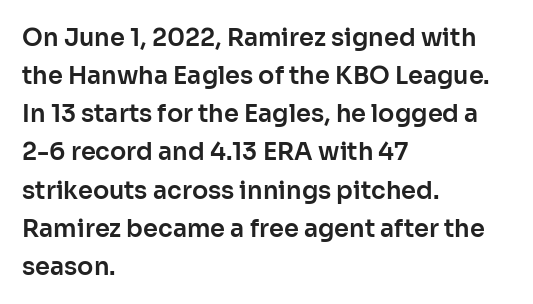
The image shows 24 px text type, upright; set left-aligned, normal line spacing (1.59x), normal letter spacing, not underlined.
